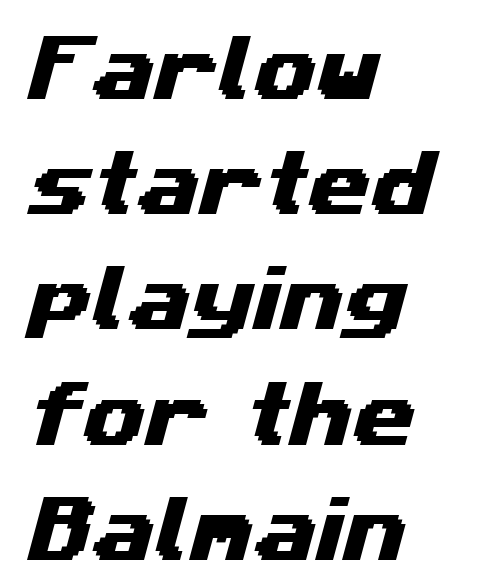
Q: Is the typeface a serif or a sans-serif typeface? A: Sans-serif.
Q: Is the text underlined? A: No.
Q: How is the paragraph aligned? A: Left-aligned.
Q: Is the spacing between letters normal or unusually wide? A: Normal.
Q: Is the spacing between lines tight, normal or loose? A: Normal.
Q: Width (condensed, normal, or wide)? A: Wide.
Q: Stroke contrast? A: Medium.
Q: x-height? A: Medium.
Q: Monospaced? A: No.
